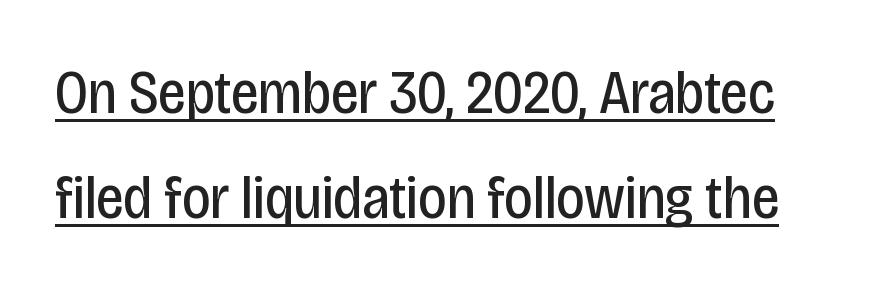
The image shows 62 px regular-weight, condensed sans-serif type, upright; set normal line spacing (1.69x), normal letter spacing, underlined; low stroke contrast and a large x-height.
